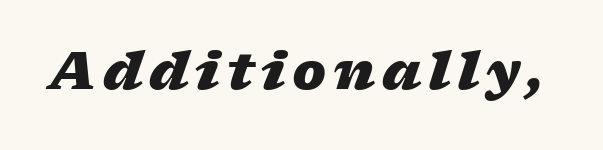
{"italic": "yes", "lean": "right", "slant_degrees": 17, "bold": "yes", "weight": "heavy", "width": "wide", "stroke_contrast": "low", "x_height": "medium", "monospaced": "no", "underline": "no", "glyph_px": 51}
